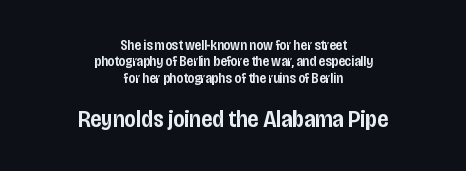
Horizontal alignment here is central, giving a formal, balanced look. Set as a demibold, roughly 600 on the weight scale. Vertical strokes here are truly vertical. The passage shown is not underscored anywhere.
